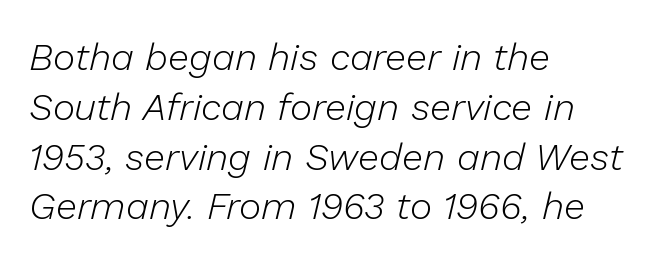
{"italic": "yes", "lean": "right", "slant_degrees": 13, "bold": "no", "weight": "light", "width": "normal", "stroke_contrast": "low", "x_height": "medium", "monospaced": "no", "underline": "no", "align": "left", "line_spacing": "normal", "line_spacing_ratio": 1.31, "letter_spacing": "normal", "letter_spacing_em": 0.0, "glyph_px": 38}
